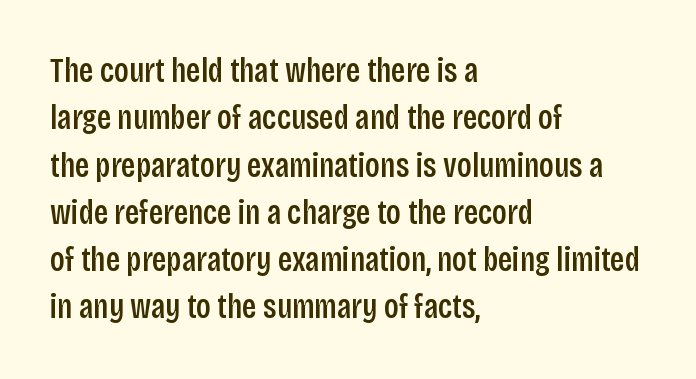
Q: Is the text bold? A: Semi-bold.
Q: Is the text italic (slanted)? A: No, it is upright.
Q: Is the typeface a serif or a sans-serif typeface? A: Sans-serif.
Q: Is the text underlined? A: No.
Q: How is the paragraph aligned? A: Left-aligned.
Q: Is the spacing between letters normal or unusually wide? A: Normal.
Q: Is the spacing between lines tight, normal or loose? A: Normal.
Q: Width (condensed, normal, or wide)? A: Condensed.
Q: Stroke contrast? A: Low.
Q: x-height? A: Large.
Q: Monospaced? A: No.
